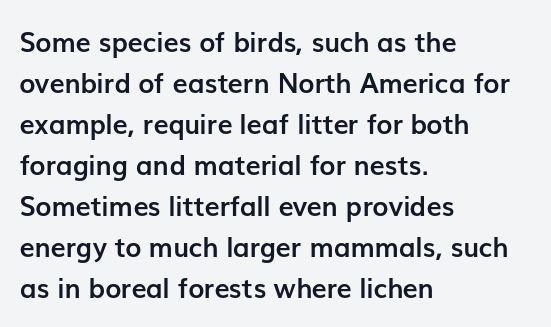
Line beginnings align vertically; line endings do not. Between one letter and the next there's only the usual sliver of space. Notice how descenders clear the ascenders below comfortably — that's standard leading. Does the lettering tilt? It doesn't — this is upright. Letters rest on an invisible, unmarked baseline.
